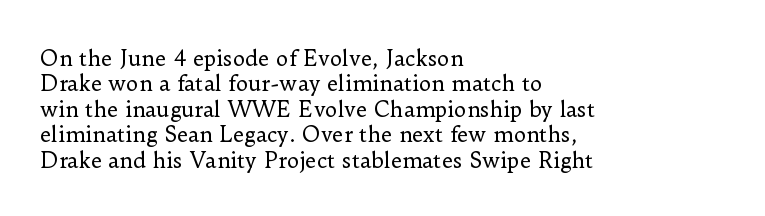
The image shows 21 px text type, upright; set left-aligned, line spacing 1.21x, normal letter spacing, not underlined.
